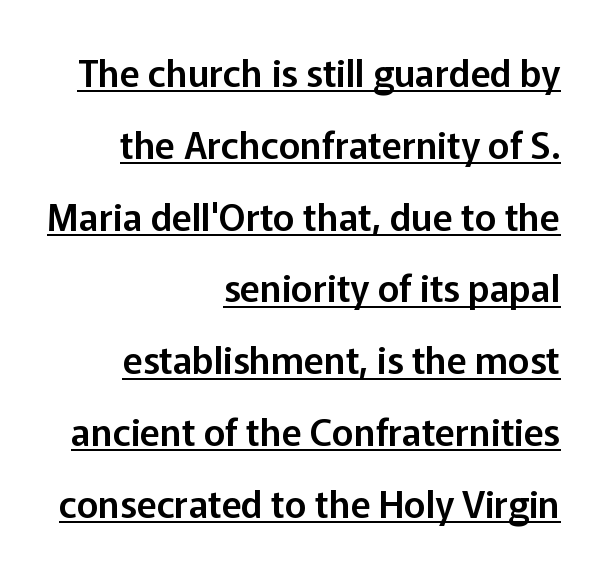
Is the letter spacing exaggerated? No — it looks like the ordinary default. Vertical strokes here are truly vertical. The line-height multiplier appears high, well above default. A continuous stroke trails under the words, as in a hyperlink. The rendering uses natural spacing where letterforms have individual widths. A typesetter would label this face a sans.
